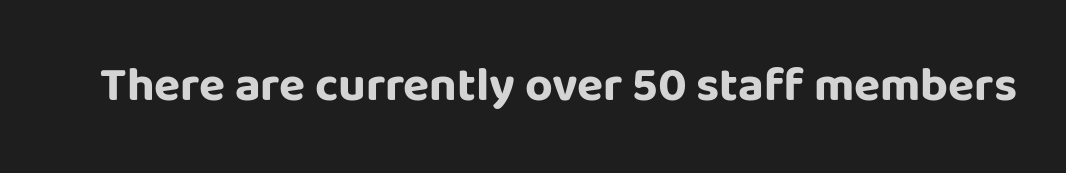
The image shows 48 px bold sans-serif type, upright; set normal letter spacing, not underlined; low stroke contrast and a large x-height.
